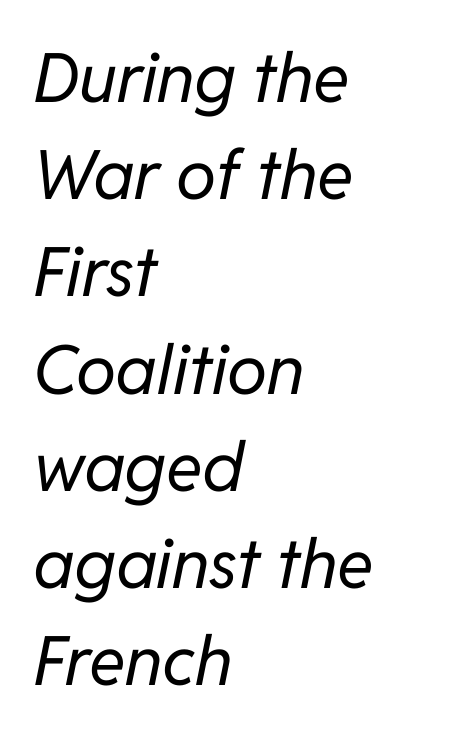
{"italic": "yes", "lean": "right", "slant_degrees": 11, "bold": "no", "weight": "regular", "width": "normal", "stroke_contrast": "low", "x_height": "medium", "monospaced": "no", "underline": "no", "align": "left", "line_spacing": "normal", "line_spacing_ratio": 1.43, "letter_spacing": "normal", "letter_spacing_em": 0.0, "glyph_px": 68}
